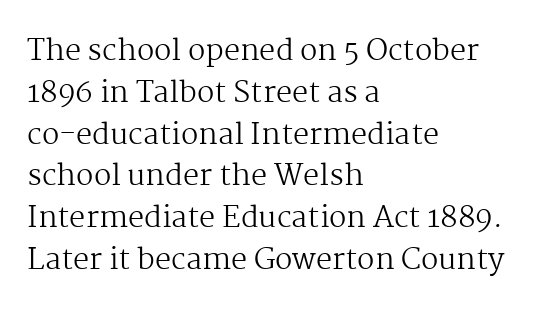
The image shows 29 px regular-weight serif type, upright; set left-aligned, normal line spacing (1.44x), normal letter spacing, not underlined; medium stroke contrast and a medium x-height.
